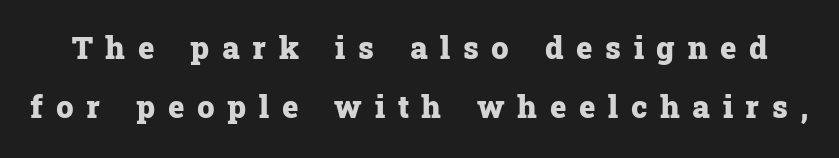
Each glyph is drawn with heavy, bold strokes. This sample has the flowing, uneven cadence of proportional lettering. Nope, not italic — everything's standing straight. Loose tracking; the words dissolve into strings of separated letters. Regarding serifs, this sample has them.
